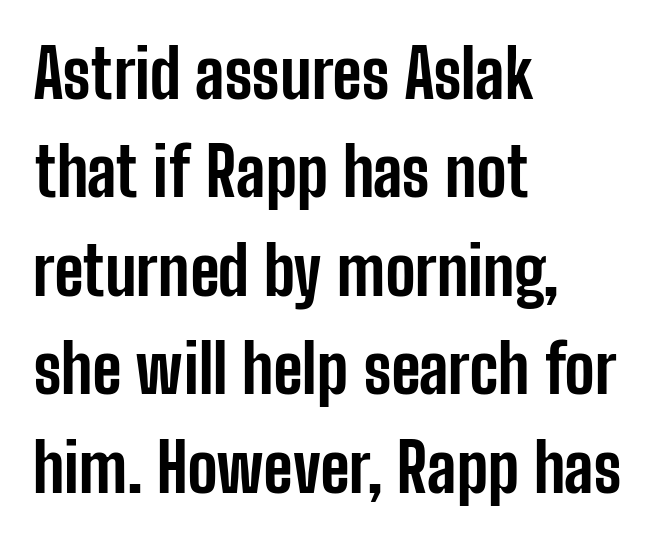
The image shows 67 px bold, condensed sans-serif type, upright; set left-aligned, normal line spacing (1.47x), normal letter spacing, not underlined; low stroke contrast and a medium x-height.
